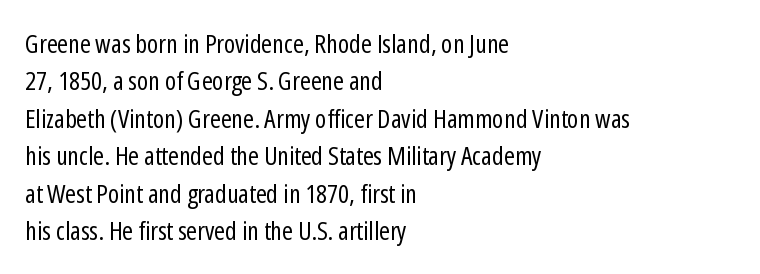
Is the letter spacing exaggerated? No — it looks like the ordinary default. This block has exactly the height ordinary leading produces. This is the regular roman posture of the typeface. Weight: not bold — regular or lighter.
